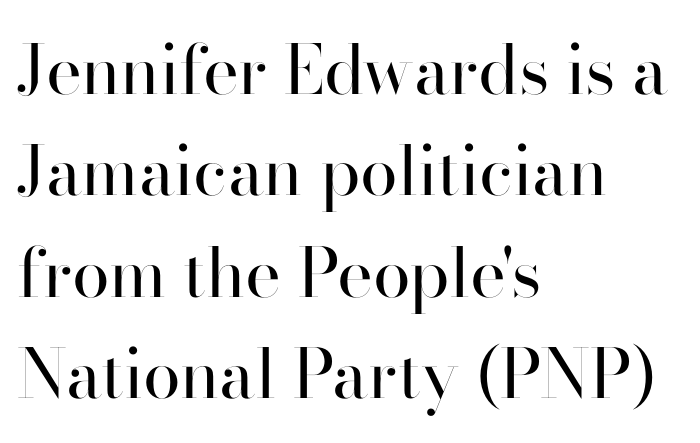
The image shows 68 px regular-weight sans-serif type, upright; set left-aligned, normal line spacing (1.49x), normal letter spacing, not underlined; high stroke contrast and a small x-height.
